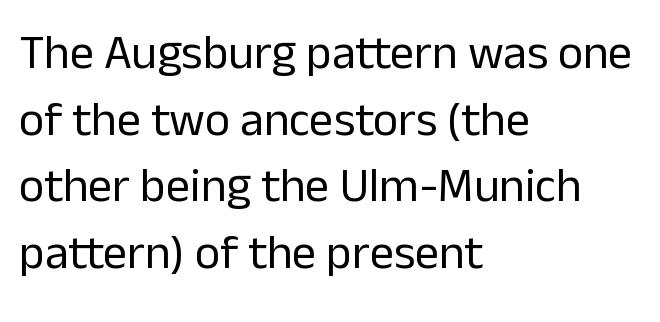
The image shows 48 px regular-weight sans-serif type, upright; set left-aligned, normal line spacing (1.39x), normal letter spacing, not underlined; low stroke contrast and a medium x-height.
